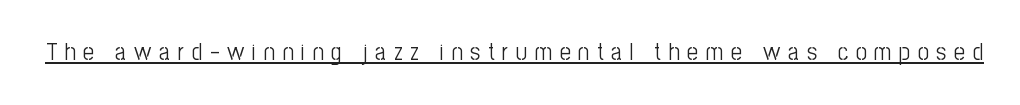
{"italic": "no", "bold": "no", "underline": "yes", "letter_spacing": "wide", "letter_spacing_em": 0.32, "glyph_px": 24}
